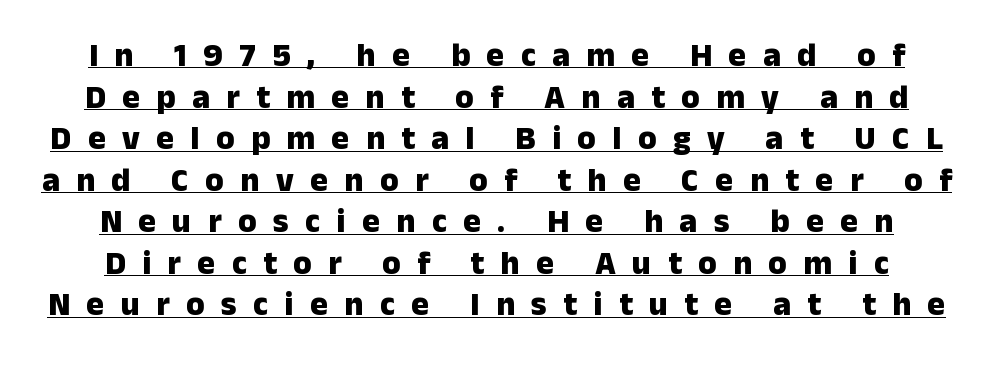
This is the regular roman posture of the typeface. Letterform terminals end flat and unadorned throughout the passage. Heavy-handed strokes throughout: this text is bold. Evenly set lines give the paragraph a standard silhouette. The words here are underlined. Here the designer chose a conventional face with non-uniform glyph widths.
